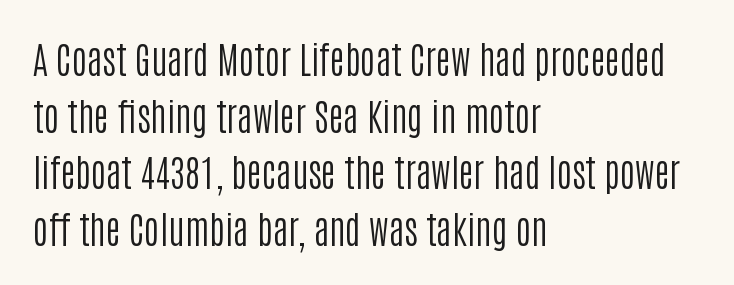
{"serif": "no", "italic": "no", "bold": "no", "weight": "regular", "width": "condensed", "stroke_contrast": "low", "x_height": "large", "monospaced": "no", "underline": "no", "align": "left", "line_spacing": "normal", "line_spacing_ratio": 1.53, "letter_spacing": "normal", "letter_spacing_em": 0.0, "glyph_px": 37}
